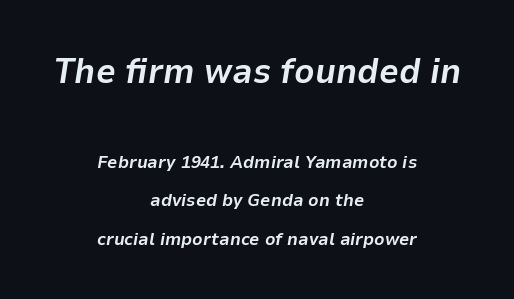
Q: Is the text bold? A: Yes.
Q: Is the text italic (slanted)? A: Yes, it leans right by about 9 degrees.
Q: Is the text underlined? A: No.
Q: How is the paragraph aligned? A: Centered.
Q: Is the spacing between letters normal or unusually wide? A: Normal.
Q: Is the spacing between lines tight, normal or loose? A: Loose.
Q: Which block of text is set in a larger size, the first (top) or the second (bottom)? A: The first (top) one.
Q: Width (condensed, normal, or wide)? A: Normal.
Q: Stroke contrast? A: Low.
Q: x-height? A: Medium.
Q: Monospaced? A: No.
